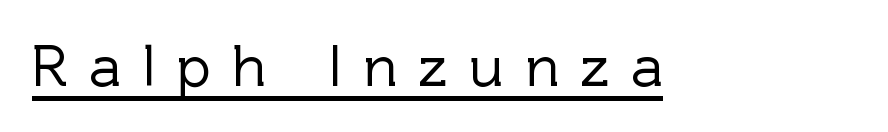
The image shows 60 px sans-serif type, upright; set unusually wide letter spacing (+0.35 em), underlined; a medium x-height.
